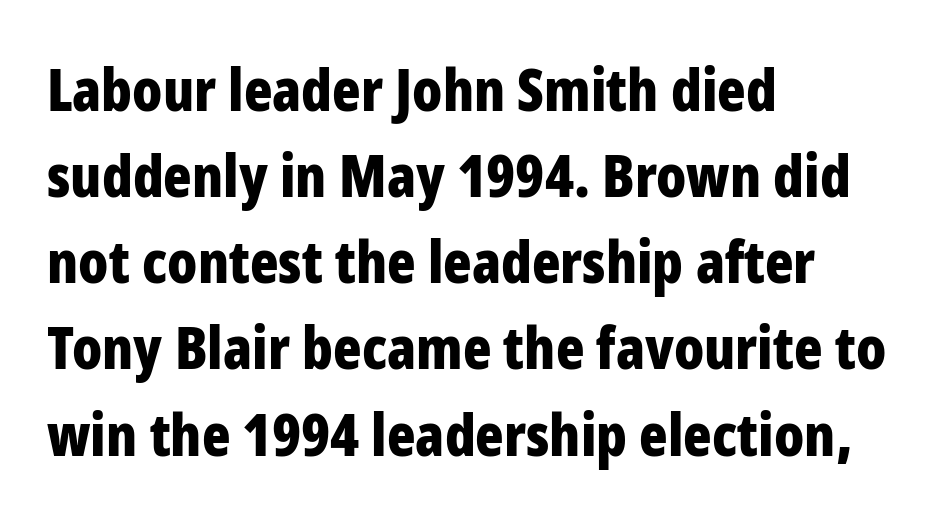
{"serif": "no", "italic": "no", "bold": "yes", "weight": "bold", "width": "condensed", "stroke_contrast": "low", "x_height": "medium", "monospaced": "no", "underline": "no", "align": "left", "line_spacing": "normal", "line_spacing_ratio": 1.46, "letter_spacing": "normal", "letter_spacing_em": 0.0, "glyph_px": 59}
